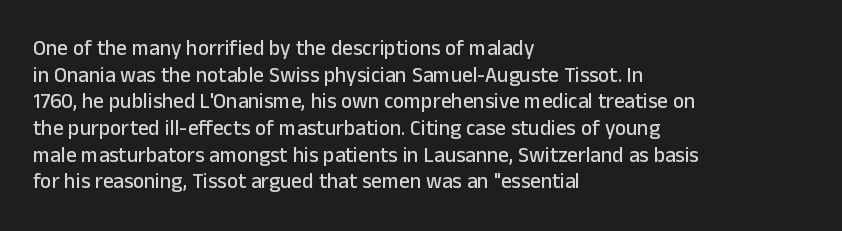
The image shows 21 px text type, upright; set left-aligned, normal line spacing (1.27x), normal letter spacing, not underlined.
